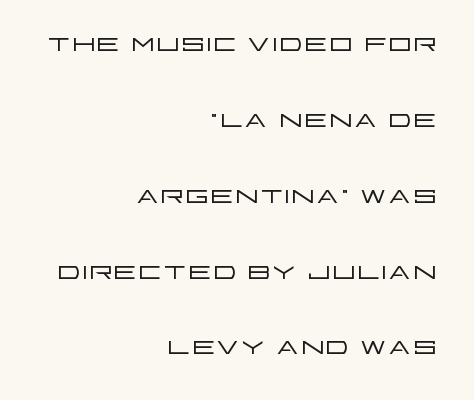
The image shows 37 px light, wide sans-serif type, upright; set right-aligned, loose line spacing (2.05x), normal letter spacing, not underlined; low stroke contrast and a large x-height.
